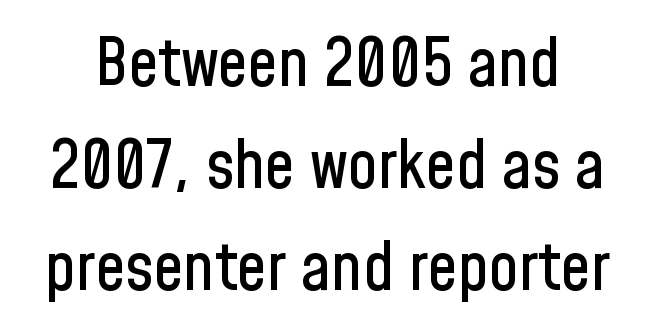
Q: Is the text italic (slanted)? A: No, it is upright.
Q: Is the typeface a serif or a sans-serif typeface? A: Sans-serif.
Q: Is the text underlined? A: No.
Q: Is the spacing between letters normal or unusually wide? A: Normal.
Q: Is the spacing between lines tight, normal or loose? A: Normal.
Q: Width (condensed, normal, or wide)? A: Condensed.
Q: Stroke contrast? A: Low.
Q: x-height? A: Medium.
Q: Monospaced? A: No.
